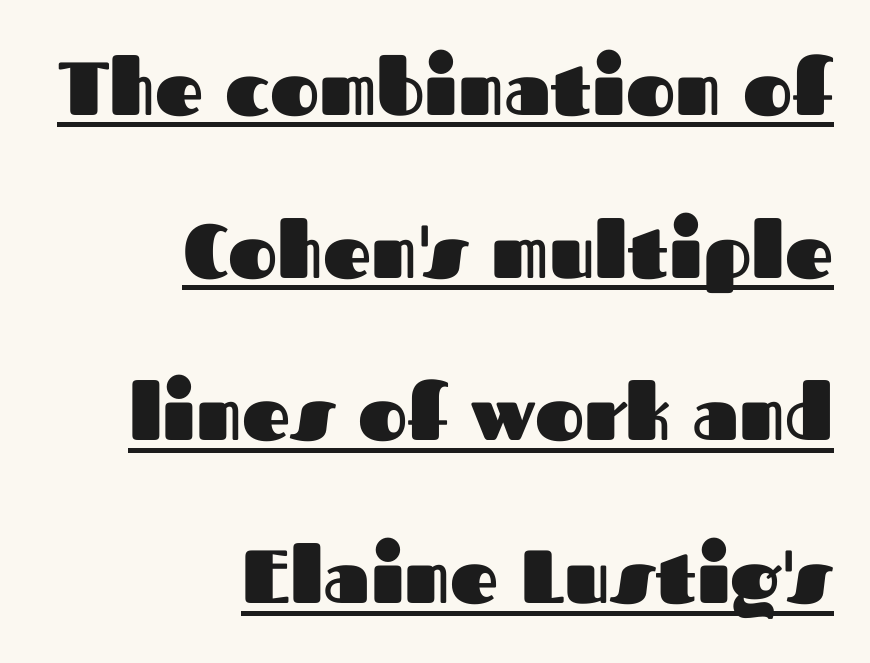
The rendering anchors every line to the right-hand side. Vertical strokes here are truly vertical. Check where the strokes stop: nothing finishes them off — pure sans. If you measured baseline to baseline, you'd find a long distance. These lines are rendered in a variable-pitch font. Summary of weight: heavy, a full bold.
